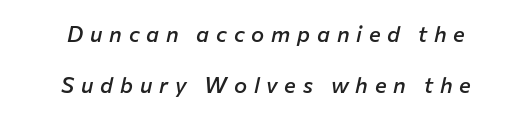
{"italic": "yes", "lean": "right", "slant_degrees": 12, "bold": "semi", "underline": "no", "align": "center", "line_spacing": "loose", "line_spacing_ratio": 2.31, "letter_spacing": "wide", "letter_spacing_em": 0.31, "glyph_px": 22}
